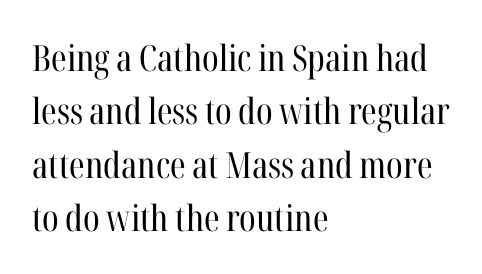
{"serif": "yes", "italic": "no", "bold": "no", "weight": "regular", "width": "condensed", "stroke_contrast": "high", "x_height": "medium", "monospaced": "no", "underline": "no", "align": "left", "line_spacing": "normal", "line_spacing_ratio": 1.48, "letter_spacing": "normal", "letter_spacing_em": 0.0, "glyph_px": 36}
